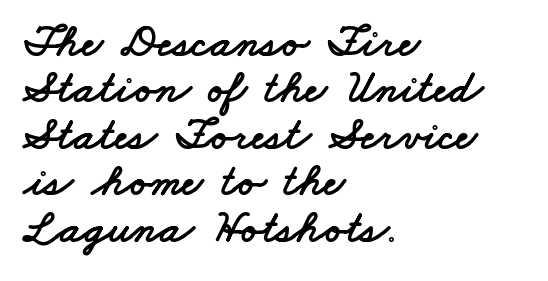
{"serif": "no", "width": "wide", "stroke_contrast": "low", "x_height": "small", "monospaced": "no", "underline": "no", "align": "left", "line_spacing": "tight", "line_spacing_ratio": 1.01, "letter_spacing": "normal", "letter_spacing_em": 0.0, "glyph_px": 46}
